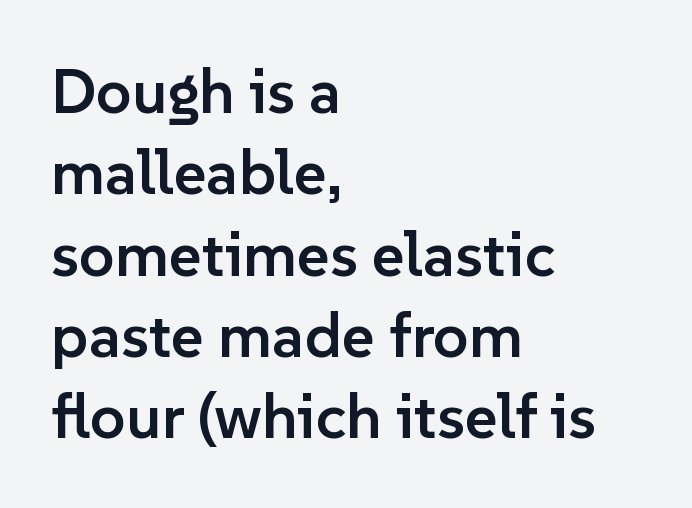
The image shows 63 px semibold sans-serif type, upright; set left-aligned, normal line spacing (1.29x), normal letter spacing, not underlined; low stroke contrast and a medium x-height.
